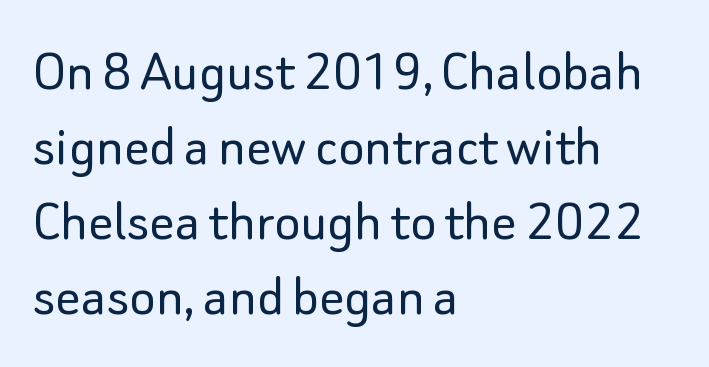
Q: Is the text bold? A: No.
Q: Is the text italic (slanted)? A: No, it is upright.
Q: Is the typeface a serif or a sans-serif typeface? A: Sans-serif.
Q: Is the text underlined? A: No.
Q: How is the paragraph aligned? A: Left-aligned.
Q: Is the spacing between letters normal or unusually wide? A: Normal.
Q: Width (condensed, normal, or wide)? A: Normal.
Q: Stroke contrast? A: Low.
Q: x-height? A: Small.
Q: Monospaced? A: No.
